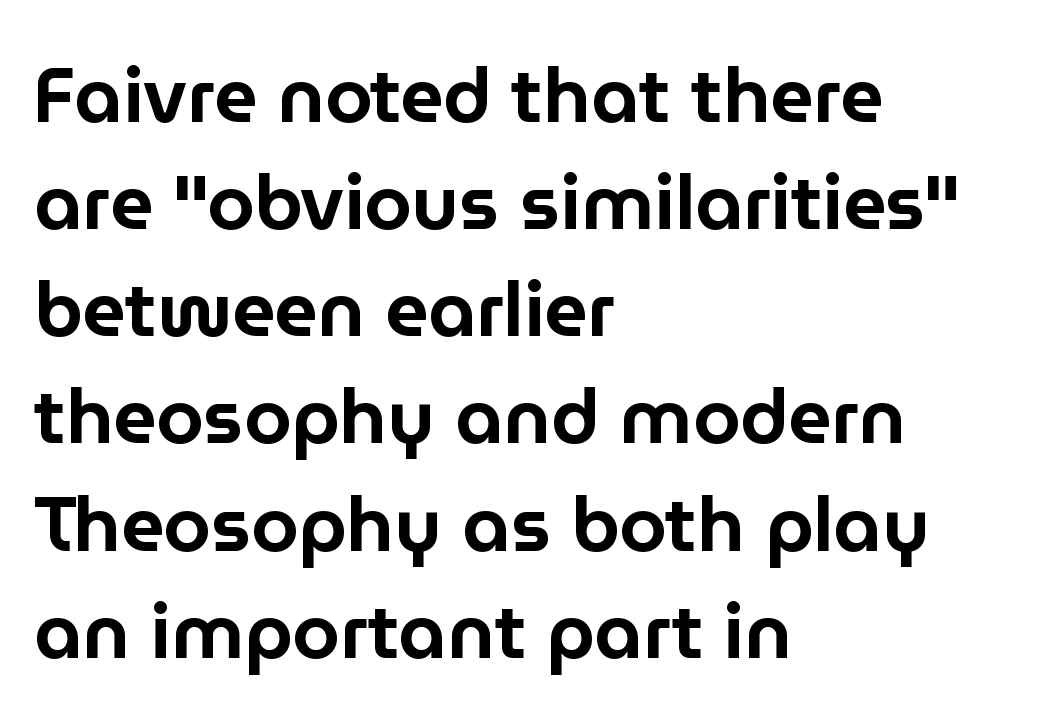
{"serif": "no", "italic": "no", "width": "normal", "stroke_contrast": "low", "x_height": "medium", "monospaced": "no", "underline": "no", "align": "left", "line_spacing": "normal", "line_spacing_ratio": 1.41, "letter_spacing": "normal", "letter_spacing_em": 0.0, "glyph_px": 76}
